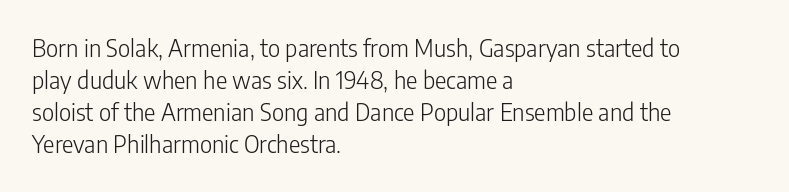
{"italic": "no", "bold": "no", "underline": "no", "align": "left", "line_spacing": "normal", "line_spacing_ratio": 1.34, "letter_spacing": "normal", "letter_spacing_em": 0.0, "glyph_px": 24}
